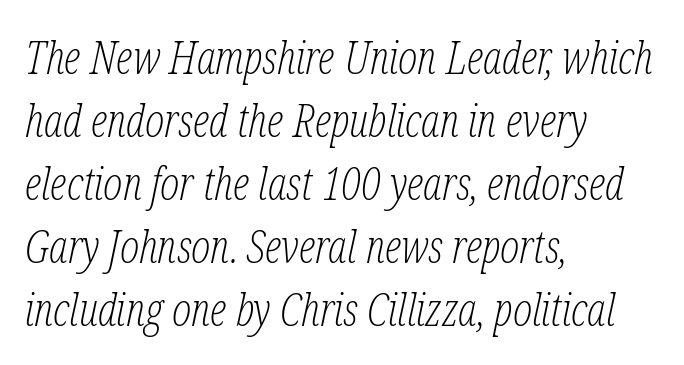
Q: Is the text bold? A: No.
Q: Is the text italic (slanted)? A: Yes, it leans right by about 12 degrees.
Q: Is the typeface a serif or a sans-serif typeface? A: Serif.
Q: Is the text underlined? A: No.
Q: How is the paragraph aligned? A: Left-aligned.
Q: Is the spacing between letters normal or unusually wide? A: Normal.
Q: Is the spacing between lines tight, normal or loose? A: Normal.
Q: Width (condensed, normal, or wide)? A: Condensed.
Q: Stroke contrast? A: Low.
Q: x-height? A: Medium.
Q: Monospaced? A: No.
